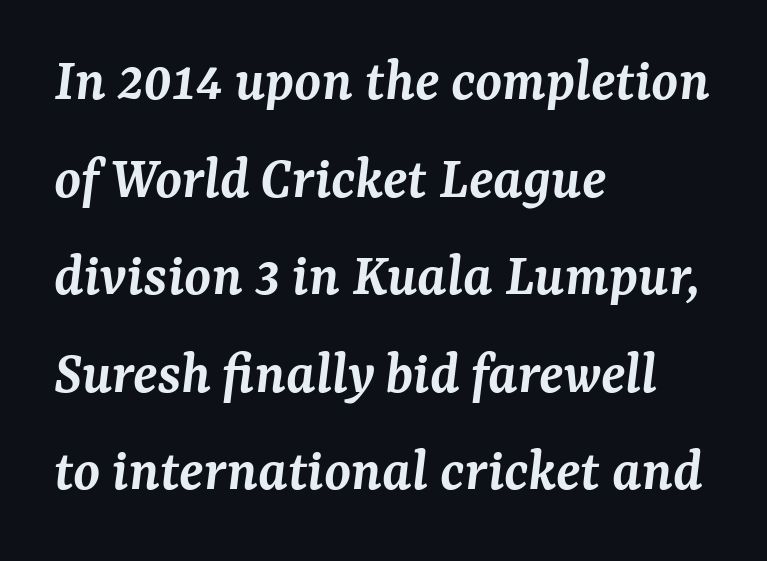
Typographically, this falls in the serif category. Firm but not heavy-handed strokes: this text is semibold. The font's italic variant was chosen for this text. Here the designer chose a conventional face with non-uniform glyph widths. The ragged edge is on the right, which tells us the setting is flush left.
